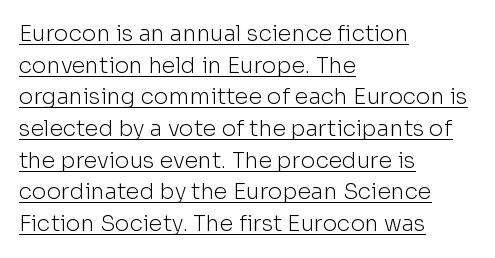
The image shows 22 px text type, upright; set left-aligned, normal line spacing (1.44x), normal letter spacing, underlined.
